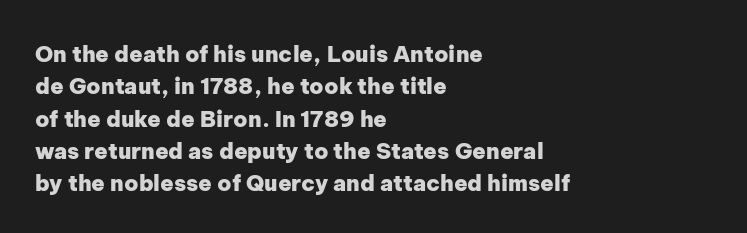
Q: Is the text bold? A: Yes.
Q: Is the text italic (slanted)? A: No, it is upright.
Q: Is the text underlined? A: No.
Q: How is the paragraph aligned? A: Left-aligned.
Q: Is the spacing between letters normal or unusually wide? A: Normal.
Q: Is the spacing between lines tight, normal or loose? A: Normal.
